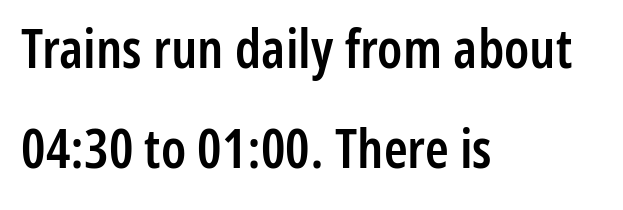
The image shows 54 px semibold, condensed sans-serif type, upright; set left-aligned, line spacing 1.86x, normal letter spacing, not underlined; low stroke contrast and a medium x-height.
